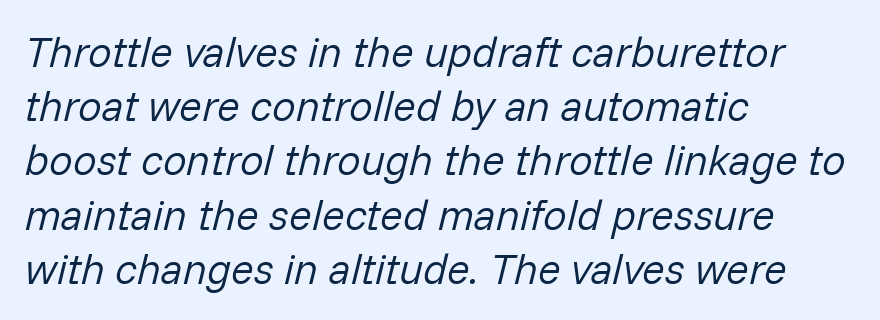
The image shows 42 px regular-weight type, italic (leaning right); set left-aligned, normal line spacing (1.29x), normal letter spacing, not underlined; low stroke contrast and a medium x-height.
